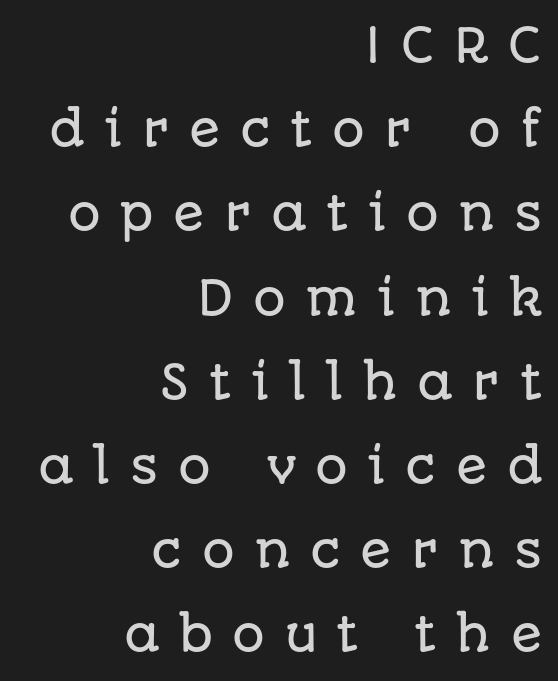
The image shows 46 px sans-serif type, upright; set right-aligned, line spacing 1.83x, unusually wide letter spacing (+0.42 em), not underlined; low stroke contrast and a large x-height.
